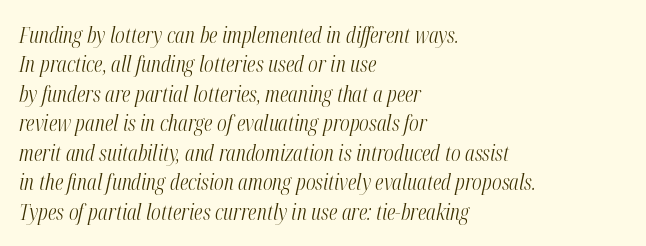
The image shows 22 px text type, italic (leaning right); set left-aligned, normal line spacing (1.34x), normal letter spacing, not underlined.
